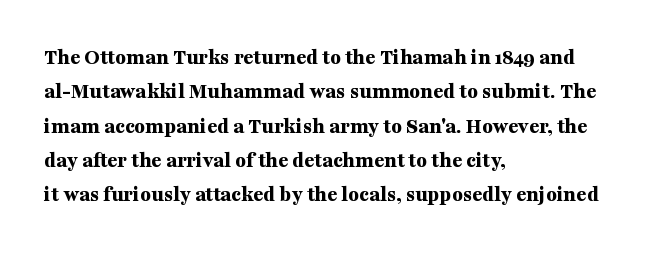
Q: Is the text bold? A: Yes.
Q: Is the text italic (slanted)? A: No, it is upright.
Q: Is the text underlined? A: No.
Q: How is the paragraph aligned? A: Left-aligned.
Q: Is the spacing between letters normal or unusually wide? A: Normal.
Q: Is the spacing between lines tight, normal or loose? A: Normal.
